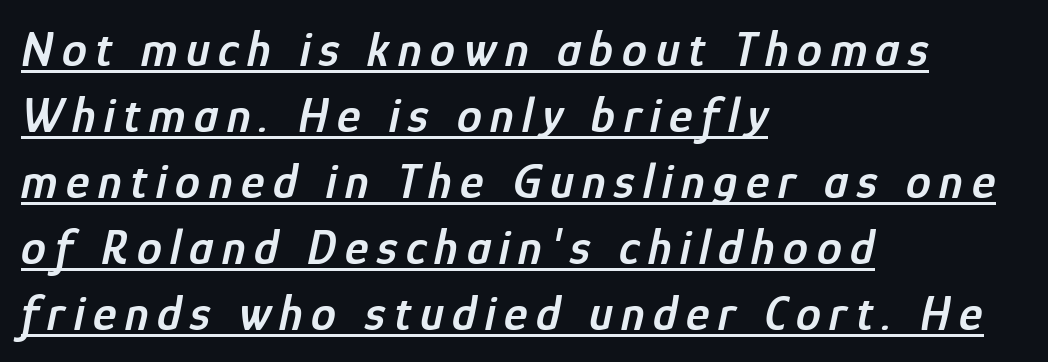
A baseline rule has been typeset under these characters. Summary of weight: moderately heavy, a semibold. A typesetter would mark this as italic. Is this a fixed-width face? No — the glyphs have proportional, varying widths. Horizontal bands of white between lines are of average thickness.
